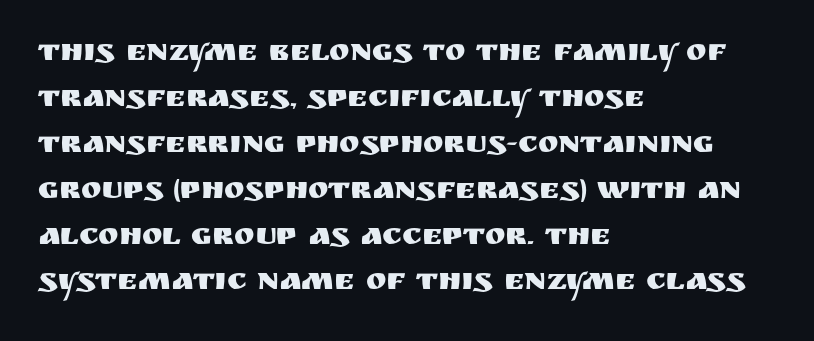
The image shows 31 px sans-serif type, upright; set left-aligned, normal line spacing (1.48x), normal letter spacing, not underlined; medium stroke contrast and a large x-height.
